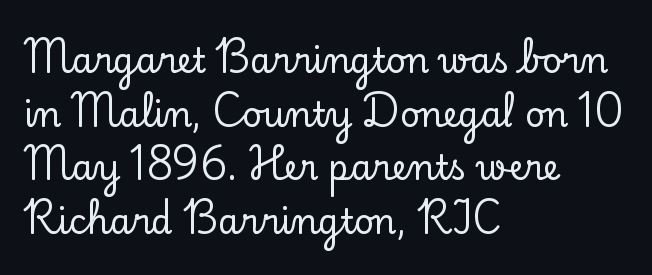
Q: Is the text italic (slanted)? A: No, it is upright.
Q: Is the typeface a serif or a sans-serif typeface? A: Serif.
Q: Is the text underlined? A: No.
Q: How is the paragraph aligned? A: Left-aligned.
Q: Is the spacing between letters normal or unusually wide? A: Normal.
Q: Is the spacing between lines tight, normal or loose? A: Normal.
Q: Width (condensed, normal, or wide)? A: Normal.
Q: Stroke contrast? A: Low.
Q: x-height? A: Small.
Q: Monospaced? A: No.
